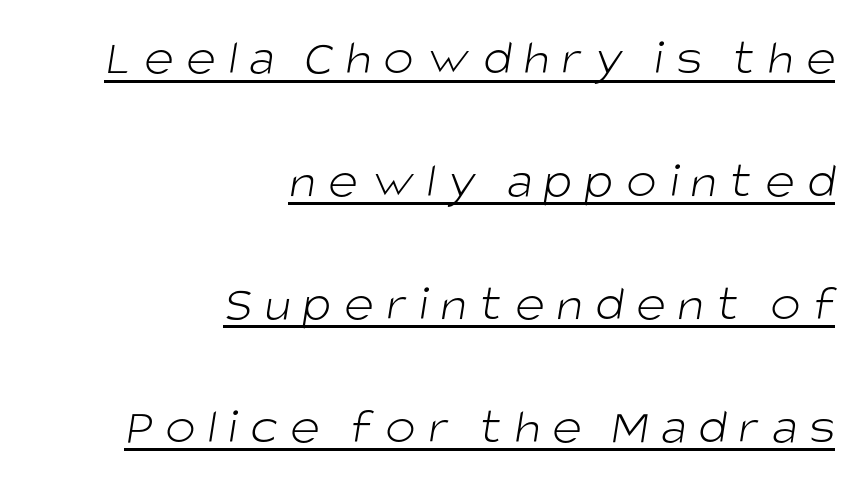
A typesetter would call this heavily tracked-out type. Each letter keeps its own natural width here, so spacing adapts to shape. If you drew a ruler down the right edge, every line would touch it. These glyphs show unthickened strokes, regular width or finer. The typesetter has applied underlining to the passage shown. This sample uses a sans-serif face.
